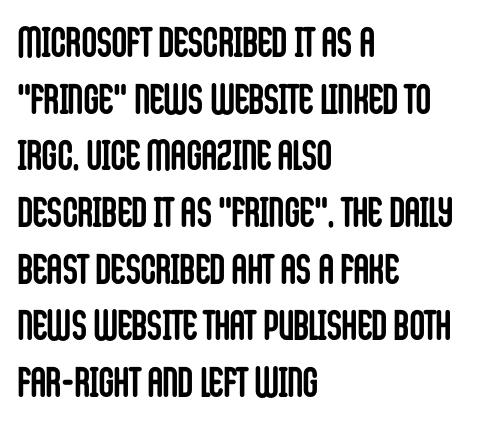
Character widths vary here, with narrow letters taking less room than wide ones. Is the block centered? No — it sits flush against the left margin. Each row of text sits above clean, open space. Style check: upright.
